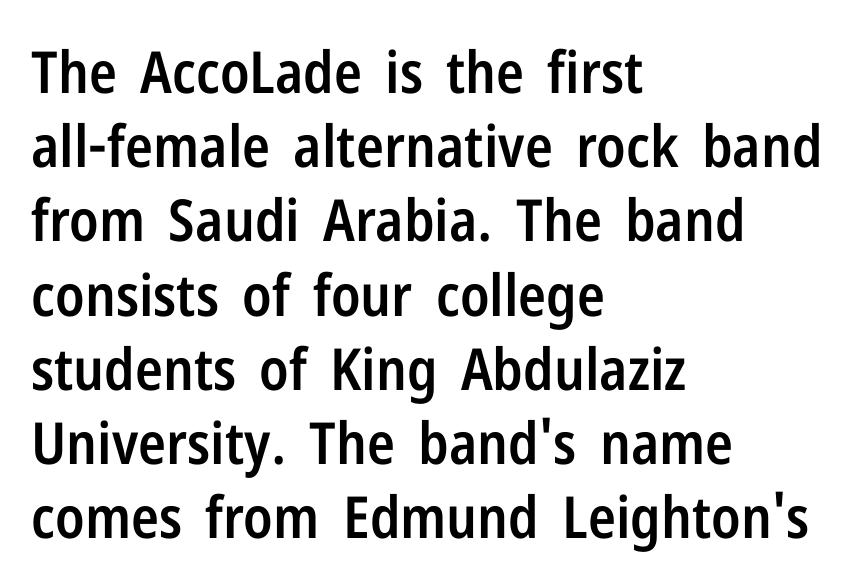
Q: Is the text bold? A: Semi-bold.
Q: Is the text italic (slanted)? A: No, it is upright.
Q: Is the typeface a serif or a sans-serif typeface? A: Sans-serif.
Q: Is the text underlined? A: No.
Q: How is the paragraph aligned? A: Left-aligned.
Q: Is the spacing between letters normal or unusually wide? A: Normal.
Q: Is the spacing between lines tight, normal or loose? A: Normal.
Q: Width (condensed, normal, or wide)? A: Condensed.
Q: Stroke contrast? A: Low.
Q: x-height? A: Medium.
Q: Monospaced? A: No.
